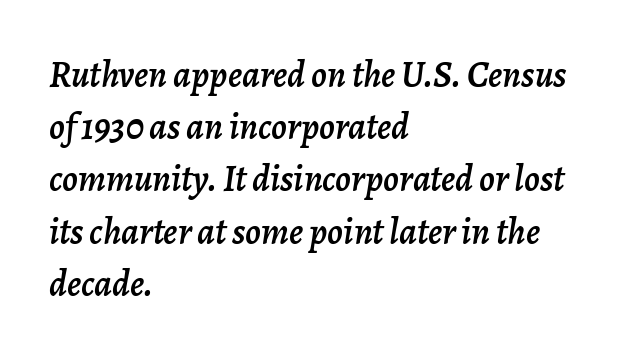
The image shows 37 px text type, italic (leaning right); set left-aligned, normal line spacing (1.41x), normal letter spacing, not underlined; low stroke contrast and a medium x-height.
